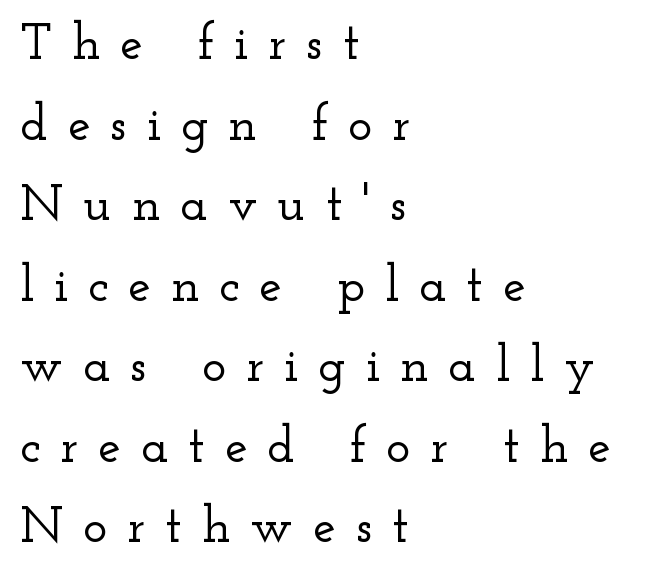
Font category for this specimen: serif. If you measured baseline to baseline, you'd find a middling distance. How are the letters spaced? Widely, with obvious added tracking. A roman cut, with each character standing at attention. The letters advance in unequal steps, a hallmark of proportional type.
